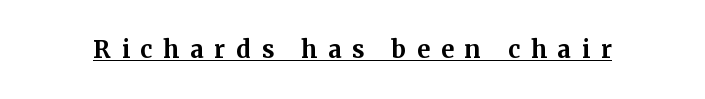
{"italic": "no", "bold": "yes", "underline": "yes", "letter_spacing": "wide", "letter_spacing_em": 0.45, "glyph_px": 24}
